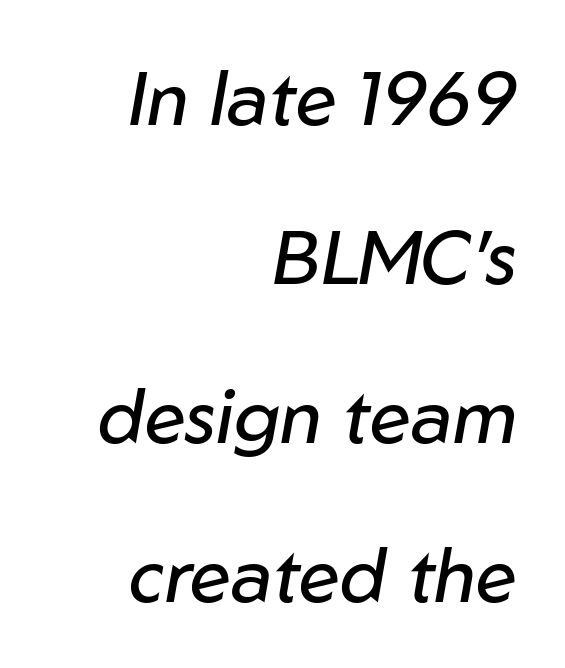
Underlining? Definitely not there. The letterforms sit shoulder to shoulder at normal distance. Reading down the block, your eye finds every line finishing at a fixed right position. Honestly, the rows look like they've been pulled way apart.
